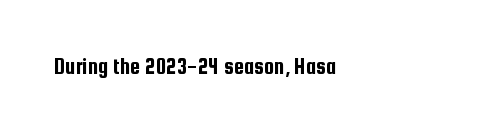
{"italic": "no", "underline": "no", "align": "left", "letter_spacing": "normal", "letter_spacing_em": 0.0, "glyph_px": 23}
